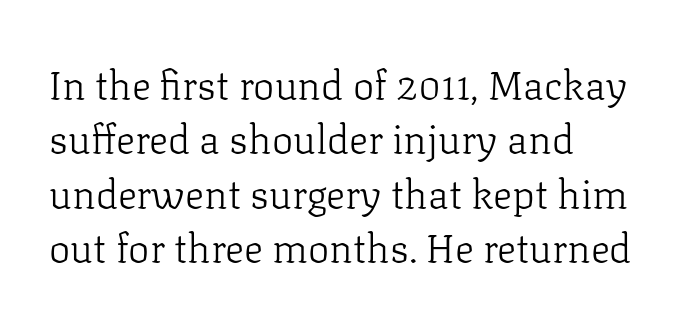
Character widths vary here, with narrow letters taking less room than wide ones. Characters remain perfectly vertical along every line. Horizontal bands of white between lines are of average thickness. Stroke terminals: seriffed. Characters follow at the spacing the type designer built in.
